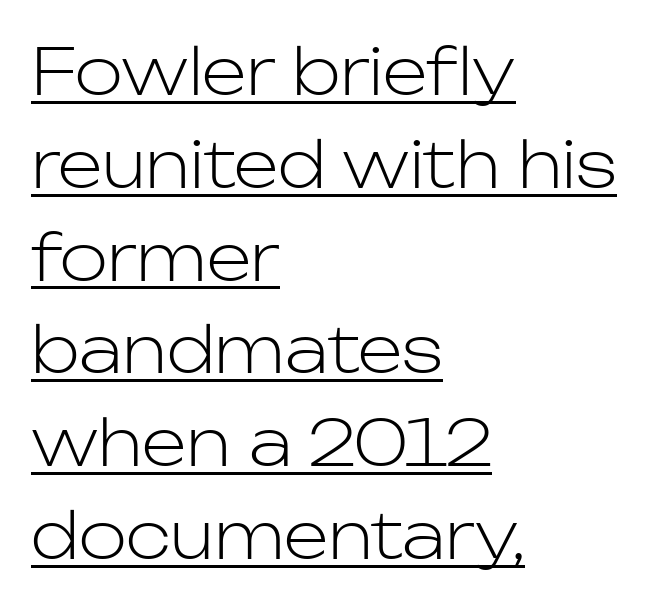
This sample has the flowing, uneven cadence of proportional lettering. The passage shown has conventional tracking throughout. Caption: multi-line text, flush left, ragged right. This is roman type, the default non-slanted kind. The designer left line spacing at the default.
